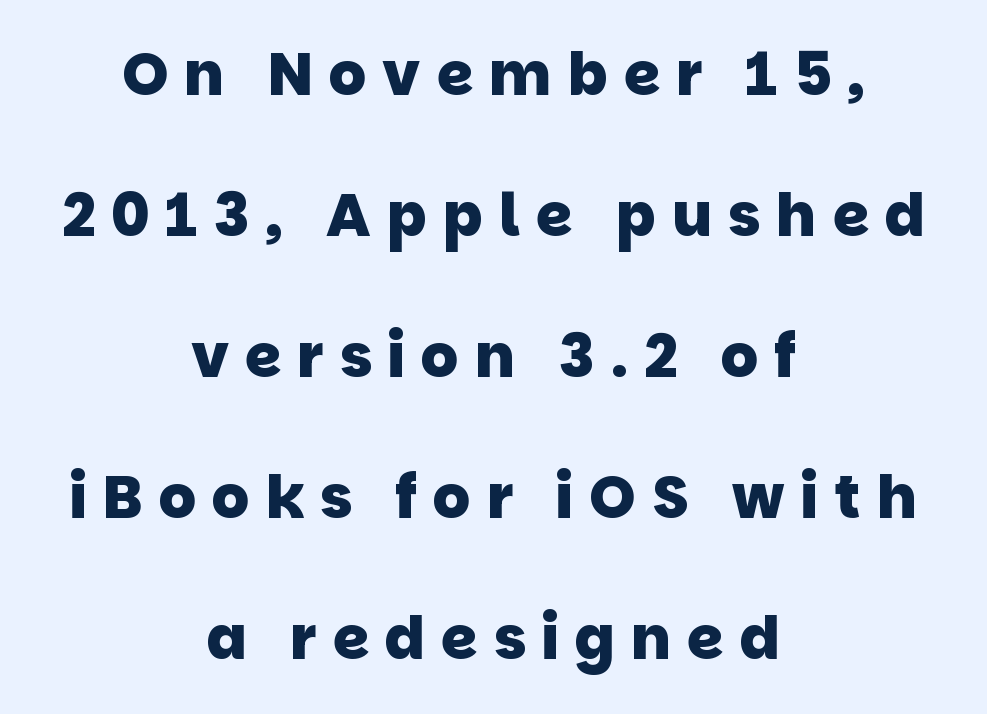
Q: Is the text bold? A: Yes.
Q: Is the typeface a serif or a sans-serif typeface? A: Sans-serif.
Q: Is the text underlined? A: No.
Q: How is the paragraph aligned? A: Centered.
Q: Is the spacing between letters normal or unusually wide? A: Unusually wide.
Q: Is the spacing between lines tight, normal or loose? A: Loose.
Q: Width (condensed, normal, or wide)? A: Normal.
Q: Stroke contrast? A: Low.
Q: x-height? A: Large.
Q: Monospaced? A: No.
